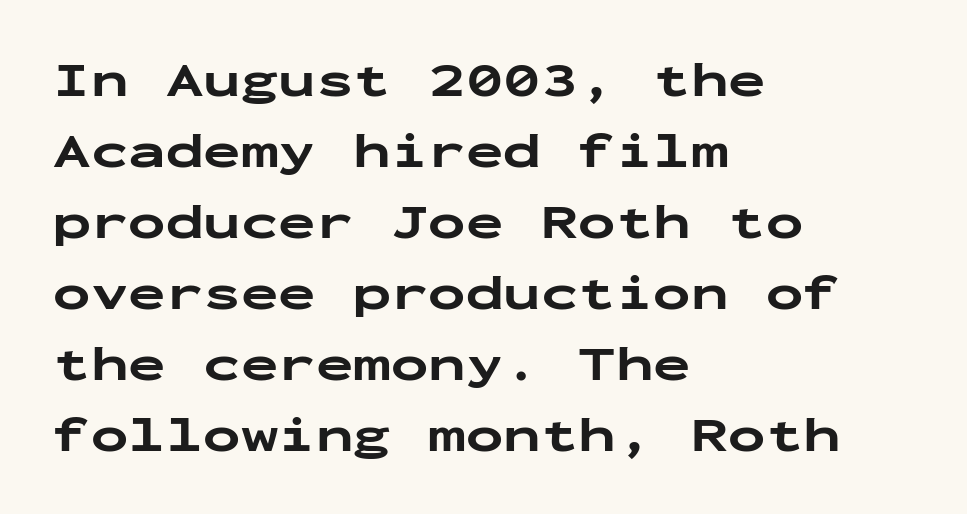
The face used here is rendered with its standard letterfit. Examine the stroke ends and you'll find no serifs. This is roman type, the default non-slanted kind. Reading down the column, the eye jumps a familiar distance to each next line.
